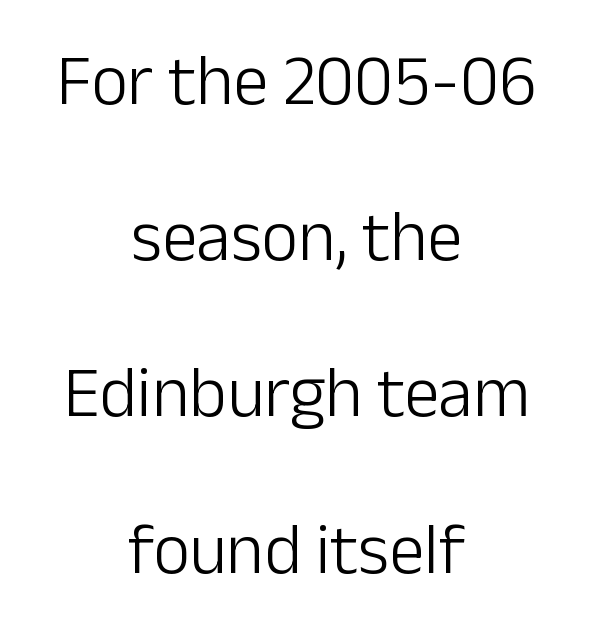
Proportional: the letters do not fall into vertical columns. The typography opts for an upright posture over an oblique one. A typesetter would label this face a sans. This sample is center-justified, so both line endings float freely.
